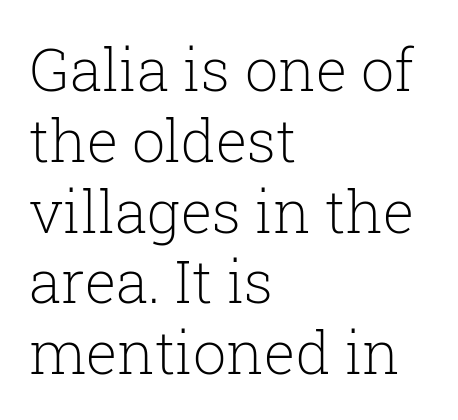
Left-aligned paragraph, ragged on the right. Here the designer chose a conventional face with non-uniform glyph widths. Words float on clear page, feet unadorned. Does the type have serifs? Yes, each stem ends in a small foot.
